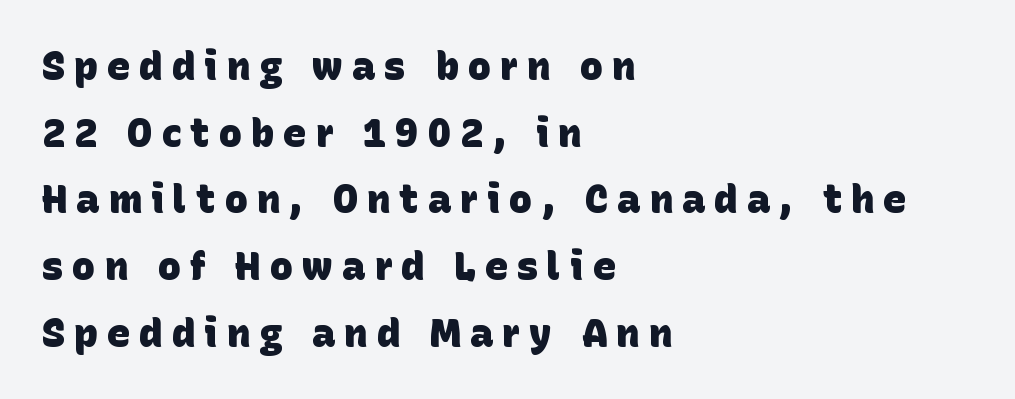
Q: Is the text bold? A: Yes.
Q: Is the typeface a serif or a sans-serif typeface? A: Sans-serif.
Q: Is the text underlined? A: No.
Q: How is the paragraph aligned? A: Left-aligned.
Q: Is the spacing between letters normal or unusually wide? A: Unusually wide.
Q: Width (condensed, normal, or wide)? A: Normal.
Q: Stroke contrast? A: Low.
Q: x-height? A: Large.
Q: Monospaced? A: No.
